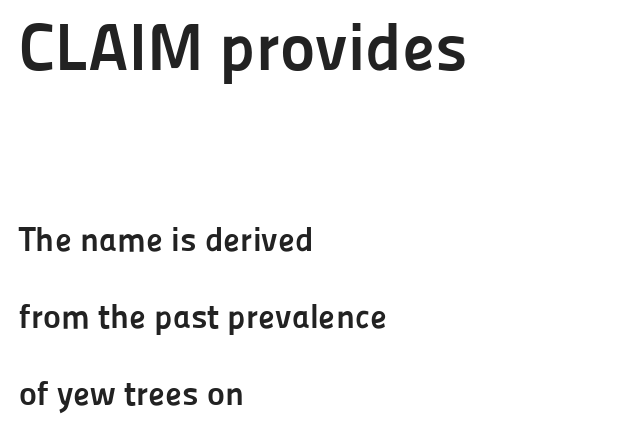
The image shows 67 px semibold sans-serif type, upright; set left-aligned, loose line spacing (2.27x), normal letter spacing, not underlined; the first (top) block is 1.97x larger; low stroke contrast and a medium x-height.
